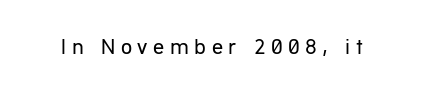
The image shows 22 px text type, upright; set unusually wide letter spacing (+0.25 em), not underlined.
